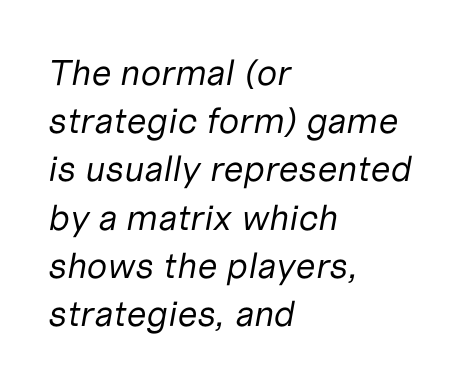
Tracking here is standard; glyphs follow each other at the usual distance. Has an underline been added? It has not. The passage shown stacks its lines at a standard gap. Leftover space on each line is placed entirely after the last word. The rendering uses natural spacing where letterforms have individual widths. Unbolded letterforms with no extra heft.
